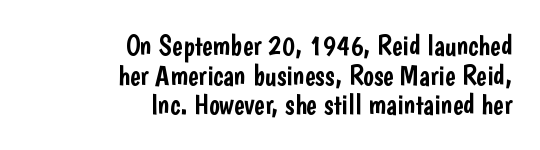
What's the leading like? Squeezed, with rows nearly overlapping. When letters stand straight like this, we call the style roman or upright. Which margin do the lines hug? The right one — the left edge is uneven. Varying glyph widths throughout — classic text-font behaviour. The tracking reads as untouched default to a designer's eye. Are there feet on the stems? There aren't — it's a sans.
